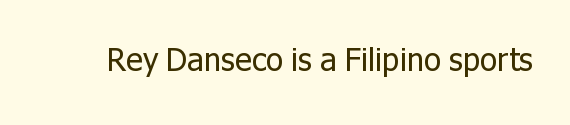
The image shows 32 px regular-weight sans-serif type, upright; set normal letter spacing, not underlined; low stroke contrast and a medium x-height.
